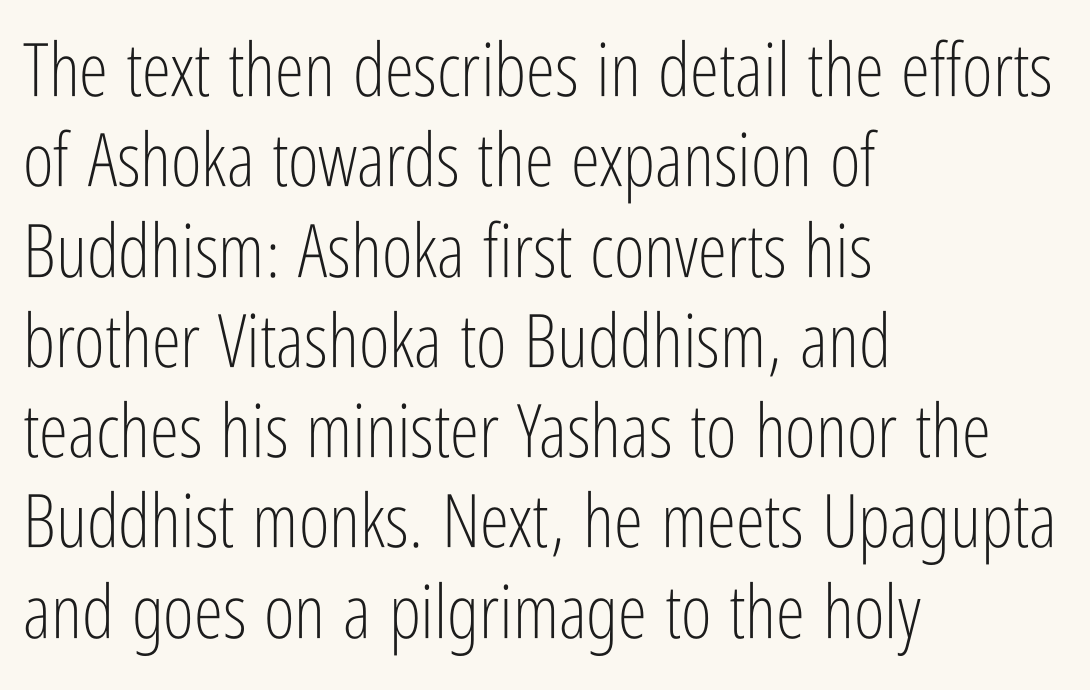
A clean baseline with only descenders dipping below it. Varying glyph widths throughout — classic text-font behaviour. Teacher's note: observe the even left margin — that is flush-left alignment. Type style note: lacks serifs.
